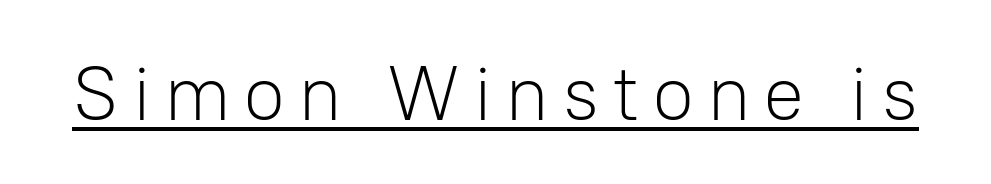
{"serif": "no", "italic": "no", "bold": "no", "weight": "light", "width": "normal", "stroke_contrast": "low", "x_height": "medium", "monospaced": "no", "underline": "yes", "glyph_px": 77}
